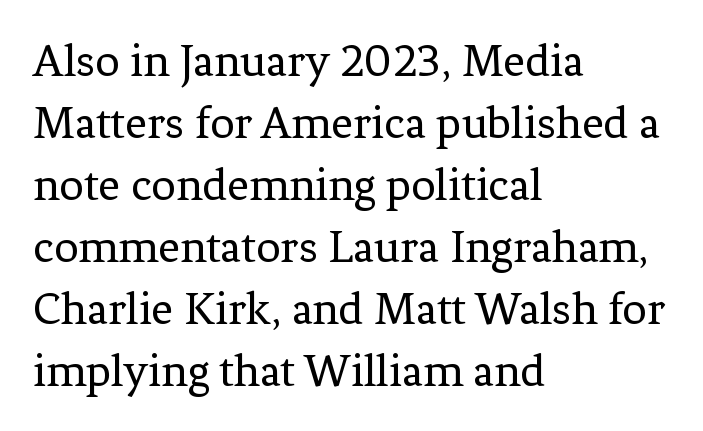
Q: Is the text bold? A: No.
Q: Is the text italic (slanted)? A: No, it is upright.
Q: Is the typeface a serif or a sans-serif typeface? A: Serif.
Q: Is the text underlined? A: No.
Q: How is the paragraph aligned? A: Left-aligned.
Q: Is the spacing between letters normal or unusually wide? A: Normal.
Q: Is the spacing between lines tight, normal or loose? A: Normal.
Q: Width (condensed, normal, or wide)? A: Normal.
Q: Stroke contrast? A: Low.
Q: x-height? A: Medium.
Q: Monospaced? A: No.
